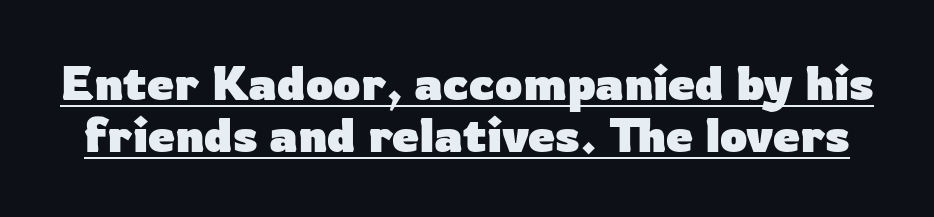
{"serif": "no", "italic": "no", "bold": "yes", "weight": "heavy", "width": "normal", "stroke_contrast": "low", "x_height": "medium", "monospaced": "no", "underline": "yes", "line_spacing": "tight", "line_spacing_ratio": 1.09, "letter_spacing": "normal", "letter_spacing_em": 0.0, "glyph_px": 48}
